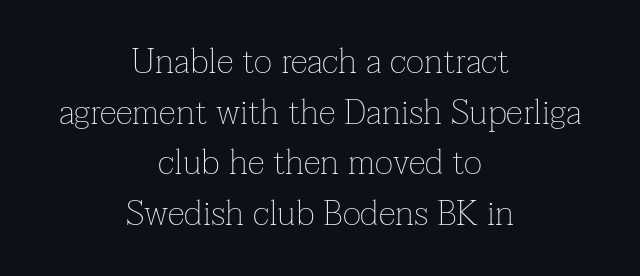
{"serif": "yes", "italic": "no", "bold": "no", "weight": "thin", "width": "normal", "stroke_contrast": "low", "x_height": "medium", "monospaced": "no", "underline": "no", "align": "center", "line_spacing": "normal", "line_spacing_ratio": 1.45, "letter_spacing": "normal", "letter_spacing_em": 0.0, "glyph_px": 35}
